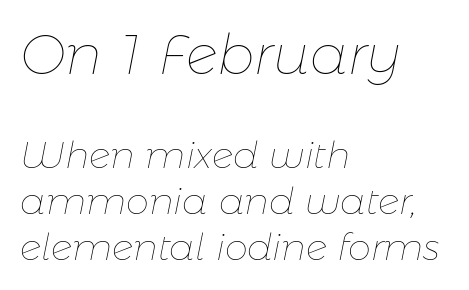
The image shows 55 px thin type, italic (leaning right); set left-aligned, line spacing 1.24x, normal letter spacing, not underlined; the first (top) block is 1.49x larger; low stroke contrast and a medium x-height.
